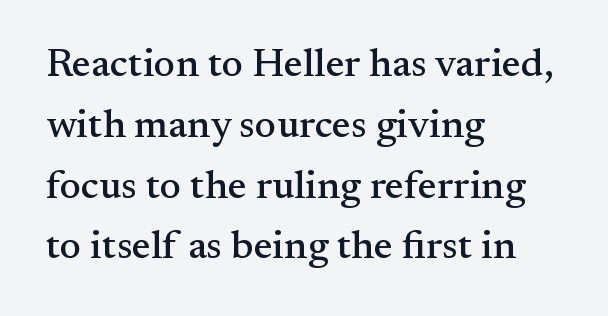
Caption: standard tracking, unaltered. Yep, those are serifs on the letters. Underline: absent. The block of text has a typical density, with ordinary space between rows. The lines in this sample share a left origin and differ only in where they stop. This sample uses an upright cut, with every glyph sitting square on the baseline.
